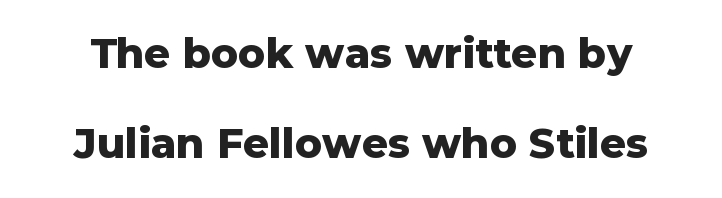
The image shows 41 px heavy sans-serif type, upright; set loose line spacing (2.2x), normal letter spacing, not underlined; low stroke contrast and a medium x-height.
